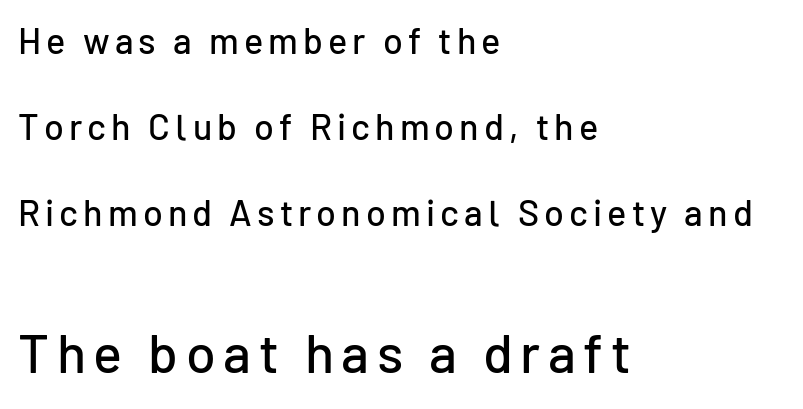
The image shows 54 px sans-serif type, upright; set left-aligned, loose line spacing (2.39x), not underlined; the second (bottom) block is 1.5x larger; low stroke contrast and a medium x-height.
